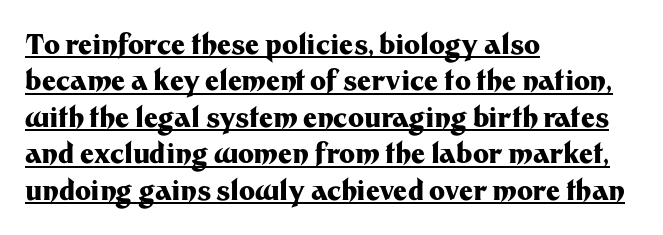
Q: Is the text bold? A: Yes.
Q: Is the text italic (slanted)? A: No, it is upright.
Q: Is the text underlined? A: Yes.
Q: How is the paragraph aligned? A: Left-aligned.
Q: Is the spacing between letters normal or unusually wide? A: Normal.
Q: Is the spacing between lines tight, normal or loose? A: Normal.
